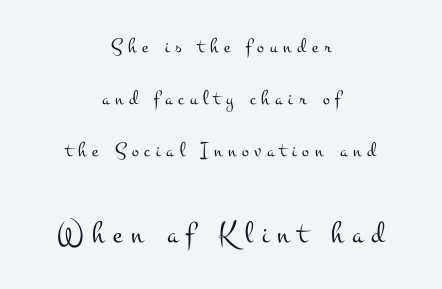
{"serif": "yes", "bold": "no", "weight": "light", "width": "wide", "stroke_contrast": "medium", "x_height": "small", "monospaced": "no", "underline": "no", "align": "center", "line_spacing": "loose", "line_spacing_ratio": 2.48, "letter_spacing": "wide", "letter_spacing_em": 0.27, "larger_block": "second", "size_ratio": 1.48, "glyph_px": 31}
